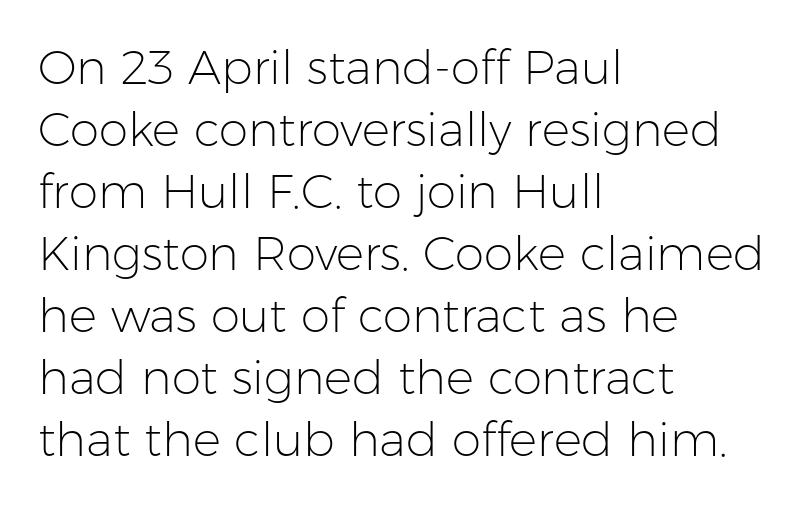
Q: Is the text bold? A: No.
Q: Is the text italic (slanted)? A: No, it is upright.
Q: Is the typeface a serif or a sans-serif typeface? A: Sans-serif.
Q: Is the text underlined? A: No.
Q: How is the paragraph aligned? A: Left-aligned.
Q: Is the spacing between letters normal or unusually wide? A: Normal.
Q: Is the spacing between lines tight, normal or loose? A: Normal.
Q: Width (condensed, normal, or wide)? A: Normal.
Q: Stroke contrast? A: Low.
Q: x-height? A: Medium.
Q: Monospaced? A: No.
